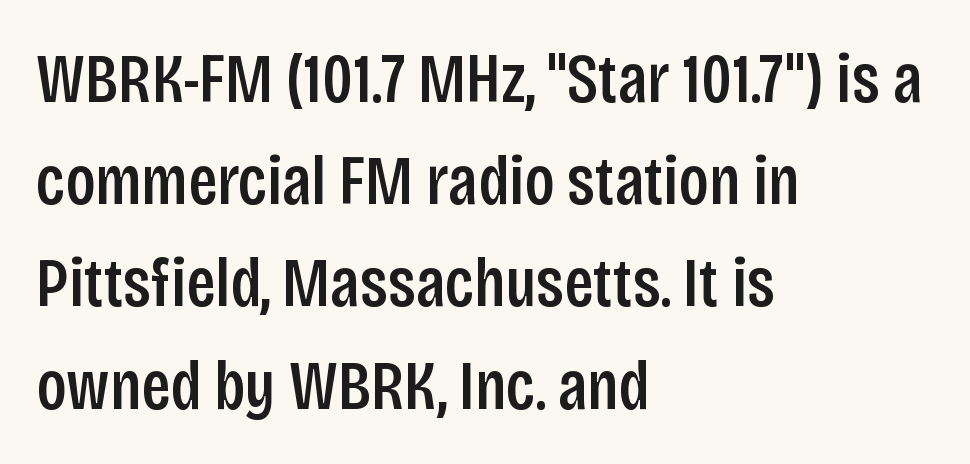
Q: Is the text italic (slanted)? A: No, it is upright.
Q: Is the typeface a serif or a sans-serif typeface? A: Sans-serif.
Q: Is the text underlined? A: No.
Q: How is the paragraph aligned? A: Left-aligned.
Q: Is the spacing between letters normal or unusually wide? A: Normal.
Q: Is the spacing between lines tight, normal or loose? A: Normal.
Q: Width (condensed, normal, or wide)? A: Condensed.
Q: Stroke contrast? A: Low.
Q: x-height? A: Large.
Q: Monospaced? A: No.
